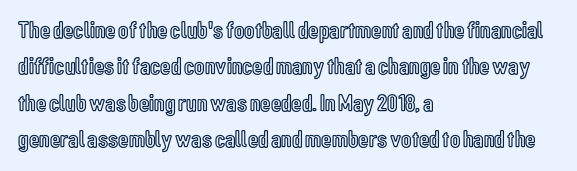
Q: Is the text italic (slanted)? A: No, it is upright.
Q: Is the text underlined? A: No.
Q: How is the paragraph aligned? A: Left-aligned.
Q: Is the spacing between letters normal or unusually wide? A: Normal.
Q: Is the spacing between lines tight, normal or loose? A: Normal.
